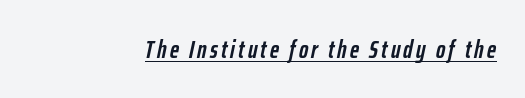
The image shows 25 px bold type, italic (leaning right); set underlined.
